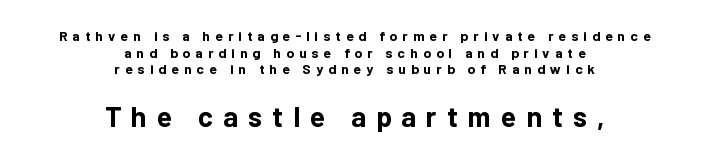
{"serif": "no", "italic": "no", "bold": "yes", "weight": "bold", "width": "normal", "stroke_contrast": "low", "x_height": "medium", "monospaced": "no", "underline": "no", "align": "center", "line_spacing_ratio": 1.18, "letter_spacing": "wide", "letter_spacing_em": 0.36, "larger_block": "second", "size_ratio": 2.0, "glyph_px": 28}
